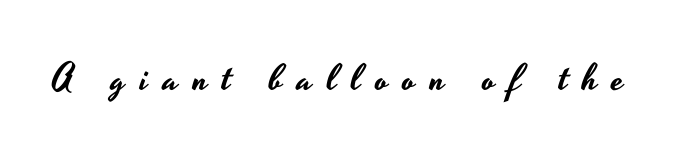
The image shows 37 px wide sans-serif type; set unusually wide letter spacing (+0.4 em), not underlined; low stroke contrast and a small x-height.
